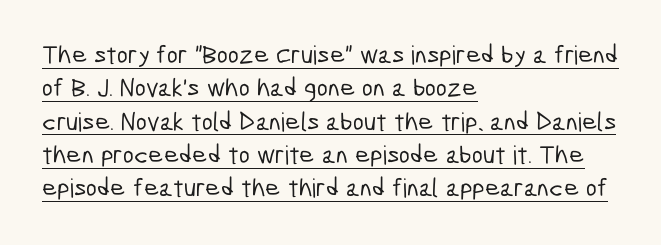
{"underline": "yes", "align": "left", "line_spacing": "normal", "line_spacing_ratio": 1.28, "letter_spacing": "normal", "letter_spacing_em": 0.0, "glyph_px": 26}
